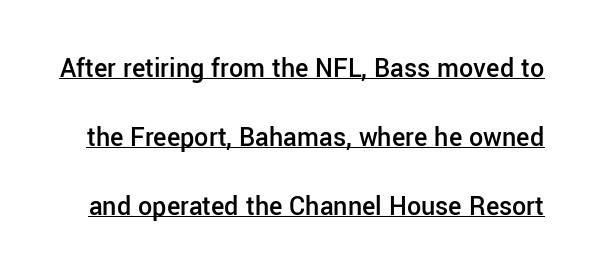
The type sits square on the baseline with zero lean. The words here are underlined. I'd describe the lettering as semibold — firm but not a full bold. Caption: standard tracking, unaltered.
